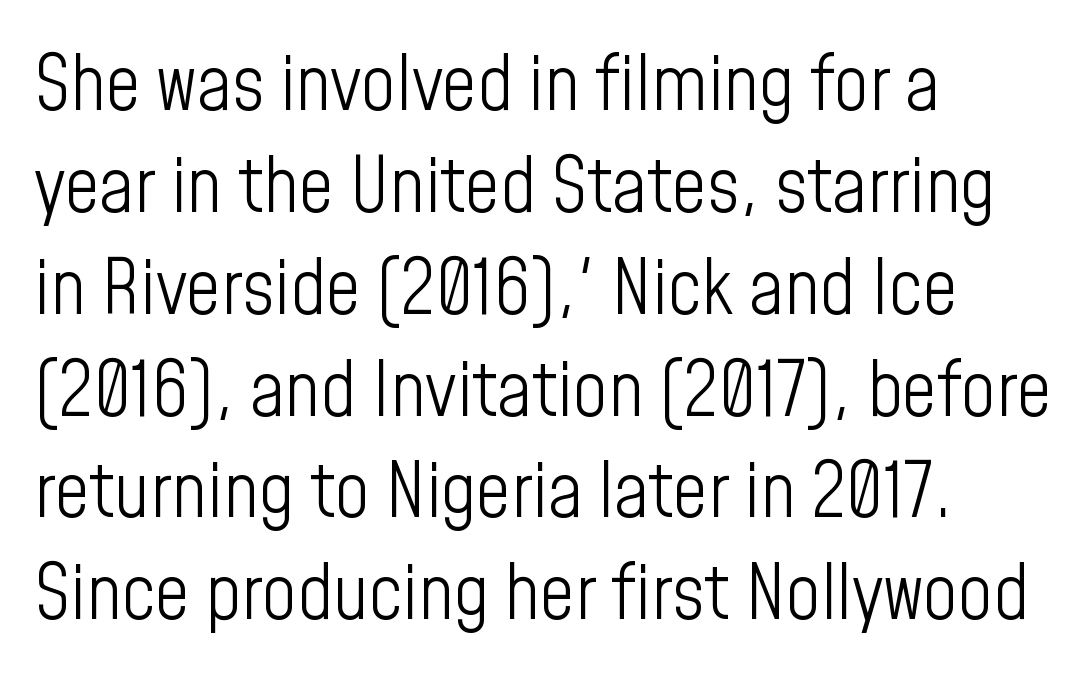
A roman cut, with each character standing at attention. Compared with typical body copy, the letter spacing here is the same. Nope, no serifs anywhere on these letters. Where is the straight margin? On the left.
